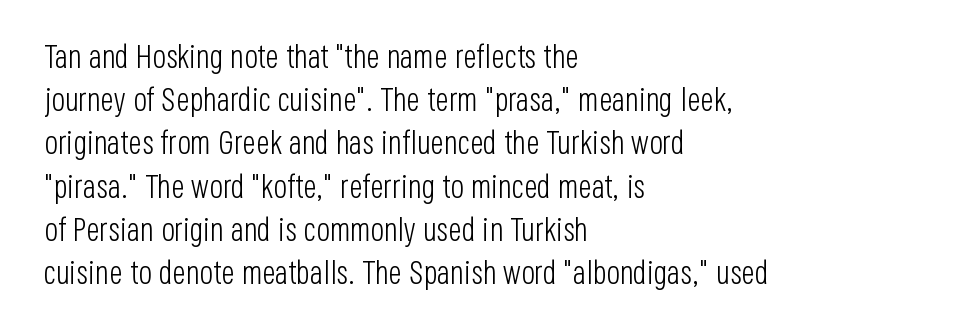
{"serif": "no", "italic": "no", "bold": "no", "weight": "light", "width": "condensed", "stroke_contrast": "low", "x_height": "large", "monospaced": "no", "underline": "no", "align": "left", "line_spacing": "normal", "line_spacing_ratio": 1.35, "letter_spacing": "normal", "letter_spacing_em": 0.0, "glyph_px": 32}
